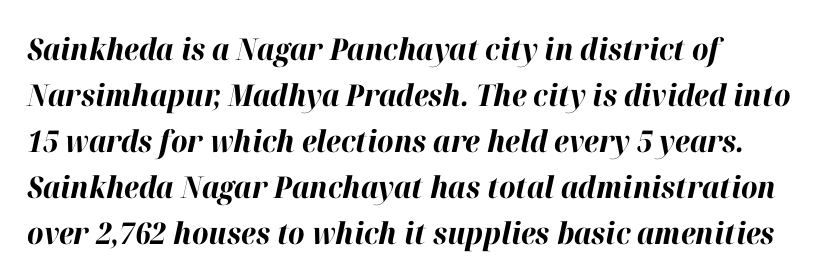
Do the characters align in a grid? No, the font is proportional. Italic: yes, the glyphs are oblique. The block of text has a typical density, with ordinary space between rows. The lines are quadded left. Caption: standard tracking, unaltered.
